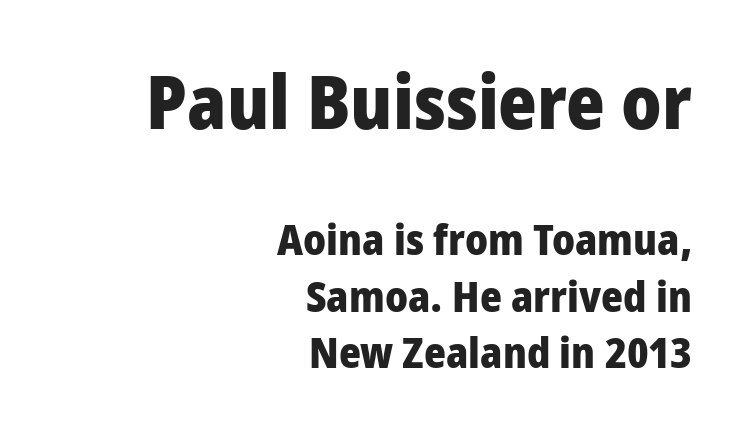
Clear beneath every line of the passage. The rendering uses natural spacing where letterforms have individual widths. On the weight axis this lands at bold, roughly 700. In terms of leading, this rendering sits right in the middle.
